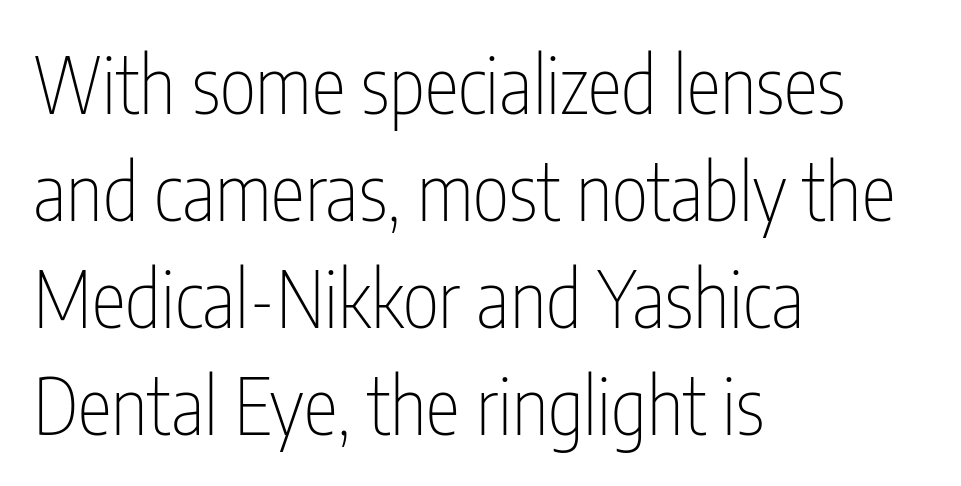
{"serif": "no", "italic": "no", "bold": "no", "weight": "thin", "width": "condensed", "stroke_contrast": "low", "x_height": "medium", "monospaced": "no", "underline": "no", "align": "left", "line_spacing": "normal", "line_spacing_ratio": 1.37, "letter_spacing": "normal", "letter_spacing_em": 0.0, "glyph_px": 78}
